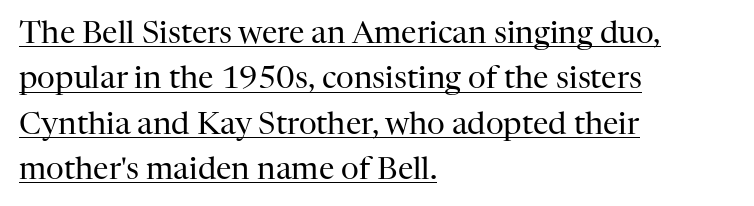
The image shows 31 px regular-weight serif type, upright; set left-aligned, normal line spacing (1.46x), normal letter spacing, underlined; high stroke contrast and a medium x-height.
